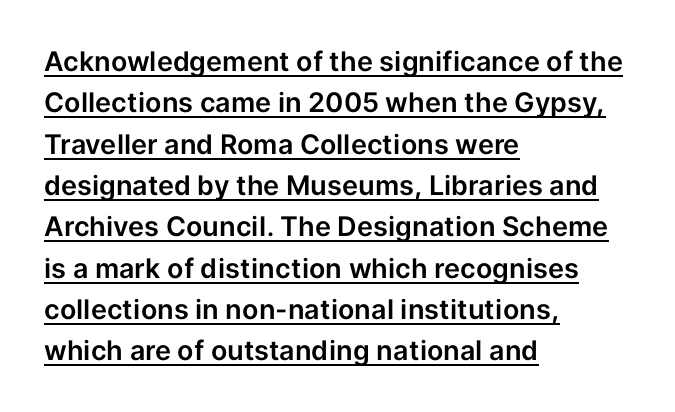
The image shows 27 px text type, upright; set left-aligned, normal line spacing (1.53x), normal letter spacing, underlined.
